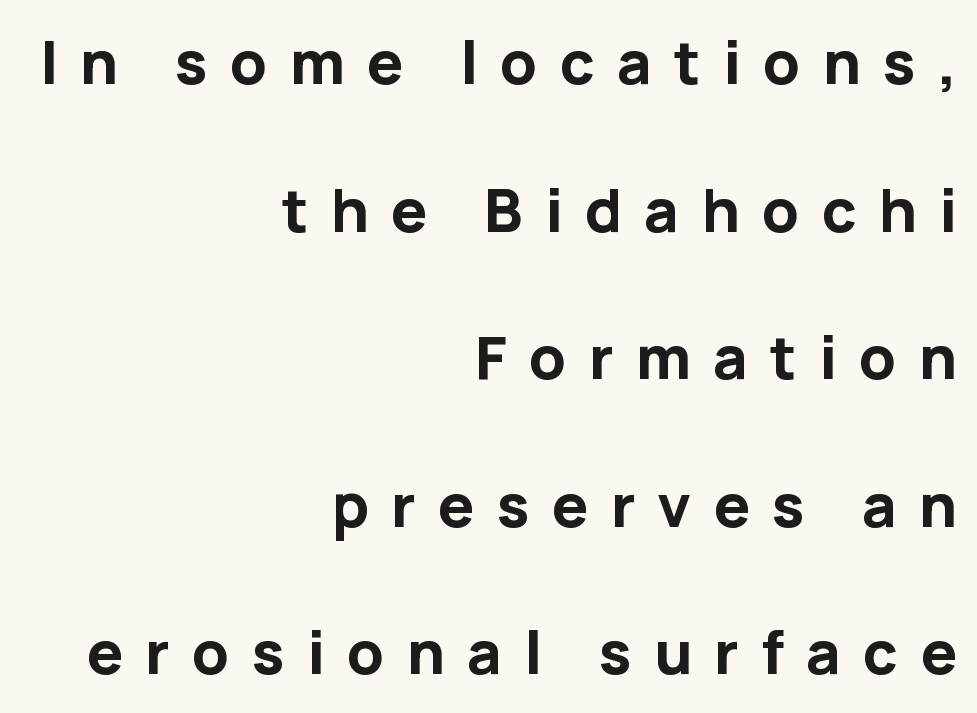
{"serif": "no", "italic": "no", "bold": "yes", "weight": "bold", "width": "normal", "stroke_contrast": "low", "x_height": "medium", "monospaced": "no", "underline": "no", "align": "right", "line_spacing": "loose", "line_spacing_ratio": 2.46, "letter_spacing": "wide", "letter_spacing_em": 0.37, "glyph_px": 60}
